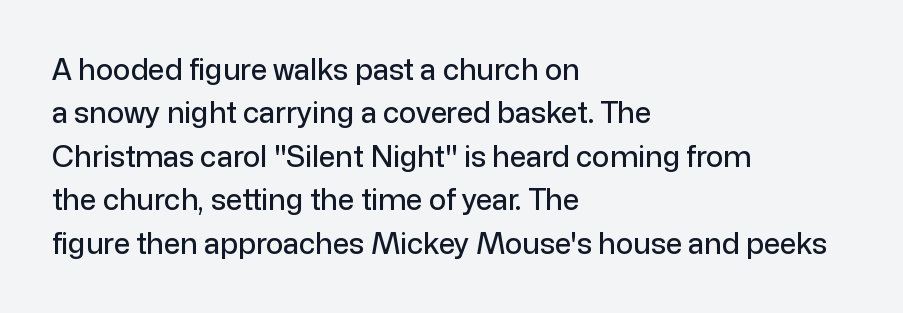
{"serif": "no", "italic": "no", "width": "normal", "stroke_contrast": "low", "x_height": "medium", "monospaced": "no", "underline": "no", "align": "left", "line_spacing": "normal", "line_spacing_ratio": 1.5, "letter_spacing": "normal", "letter_spacing_em": 0.0, "glyph_px": 29}
